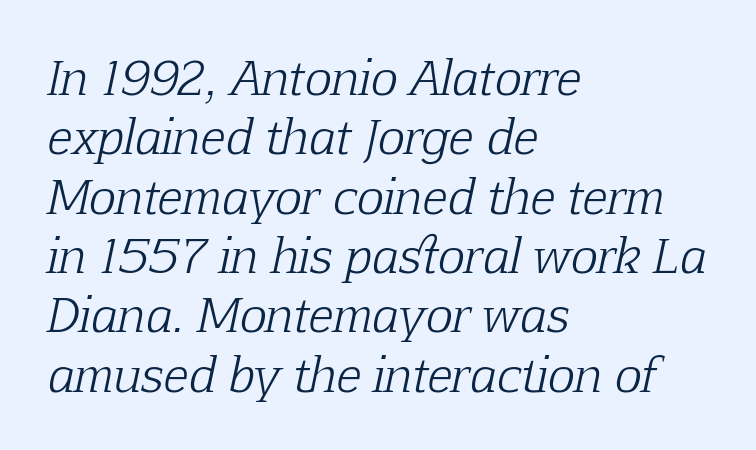
{"serif": "yes", "italic": "yes", "lean": "right", "slant_degrees": 12, "bold": "no", "weight": "light", "width": "normal", "stroke_contrast": "low", "x_height": "medium", "monospaced": "no", "underline": "no", "align": "left", "line_spacing": "normal", "line_spacing_ratio": 1.29, "letter_spacing": "normal", "letter_spacing_em": 0.0, "glyph_px": 46}
